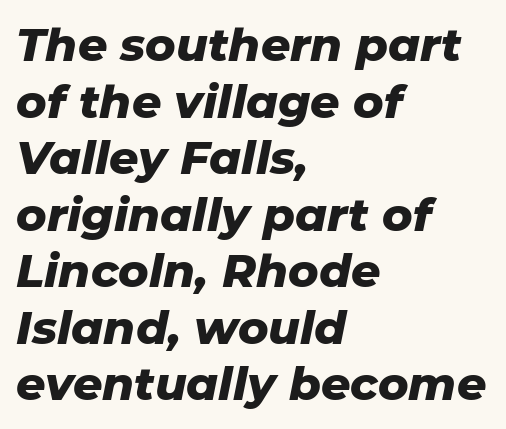
The image shows 46 px heavy type, italic (leaning right); set left-aligned, line spacing 1.23x, normal letter spacing, not underlined; low stroke contrast and a medium x-height.
